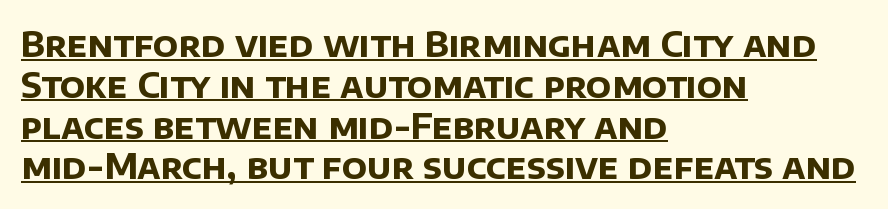
Q: Is the text bold? A: Yes.
Q: Is the typeface a serif or a sans-serif typeface? A: Sans-serif.
Q: Is the text underlined? A: Yes.
Q: How is the paragraph aligned? A: Left-aligned.
Q: Is the spacing between letters normal or unusually wide? A: Normal.
Q: Width (condensed, normal, or wide)? A: Normal.
Q: Stroke contrast? A: Low.
Q: x-height? A: Large.
Q: Monospaced? A: No.
